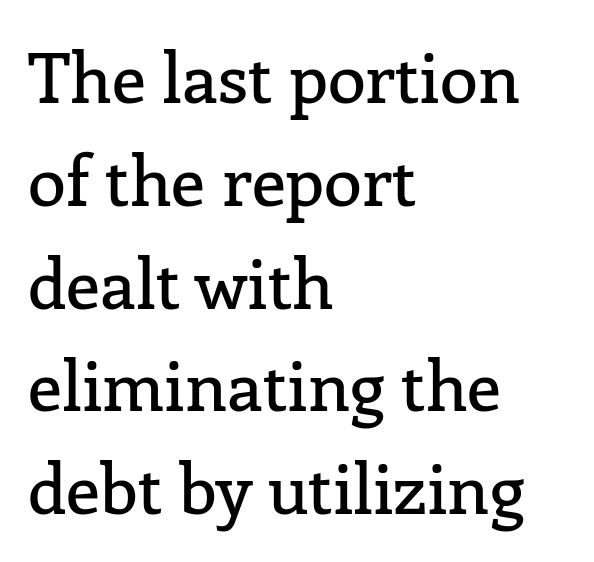
Q: Is the text italic (slanted)? A: No, it is upright.
Q: Is the typeface a serif or a sans-serif typeface? A: Serif.
Q: Is the text underlined? A: No.
Q: How is the paragraph aligned? A: Left-aligned.
Q: Is the spacing between letters normal or unusually wide? A: Normal.
Q: Is the spacing between lines tight, normal or loose? A: Normal.
Q: Width (condensed, normal, or wide)? A: Normal.
Q: Stroke contrast? A: Low.
Q: x-height? A: Medium.
Q: Monospaced? A: No.
